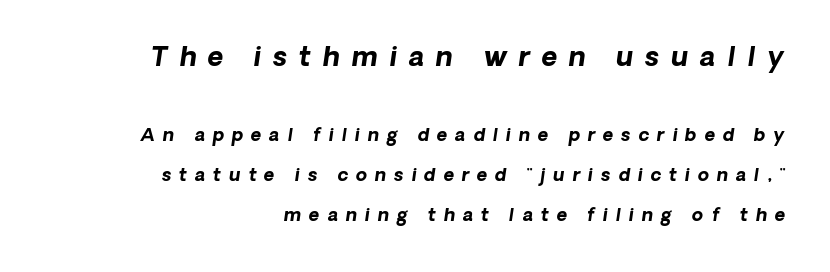
Q: Is the text bold? A: Yes.
Q: Is the text underlined? A: No.
Q: How is the paragraph aligned? A: Right-aligned.
Q: Is the spacing between letters normal or unusually wide? A: Unusually wide.
Q: Is the spacing between lines tight, normal or loose? A: Loose.
Q: Which block of text is set in a larger size, the first (top) or the second (bottom)? A: The first (top) one.
